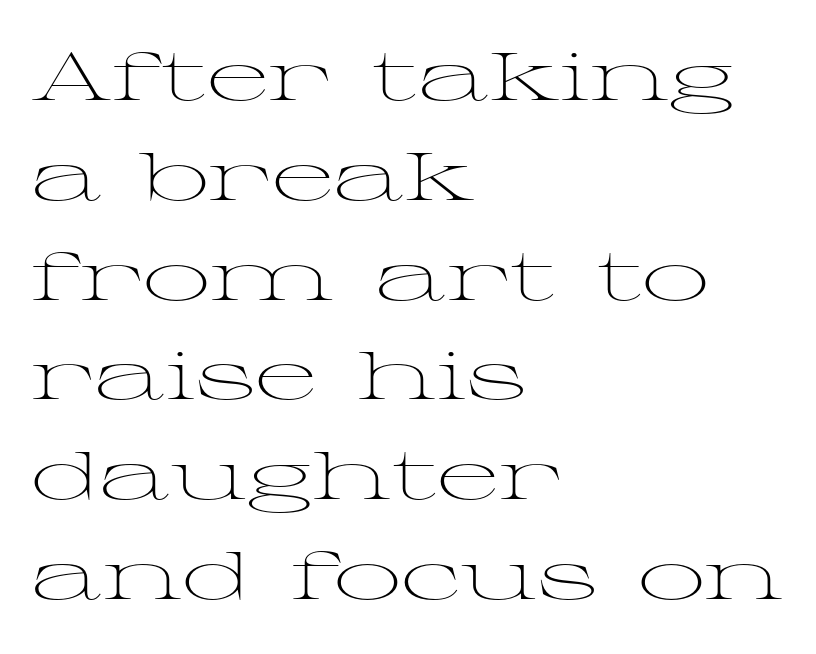
{"serif": "yes", "italic": "no", "bold": "no", "weight": "light", "width": "wide", "stroke_contrast": "medium", "x_height": "medium", "monospaced": "no", "underline": "no", "align": "left", "line_spacing": "normal", "line_spacing_ratio": 1.49, "letter_spacing": "normal", "letter_spacing_em": 0.0, "glyph_px": 67}
